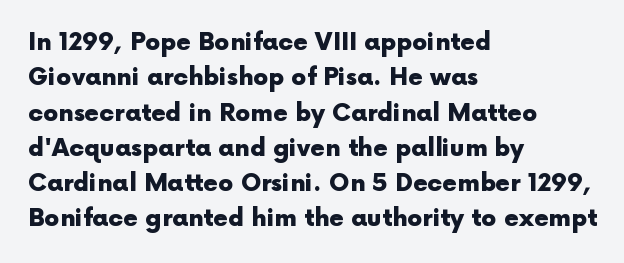
{"italic": "no", "bold": "yes", "underline": "no", "align": "left", "line_spacing": "normal", "line_spacing_ratio": 1.47, "letter_spacing": "normal", "letter_spacing_em": 0.0, "glyph_px": 24}
